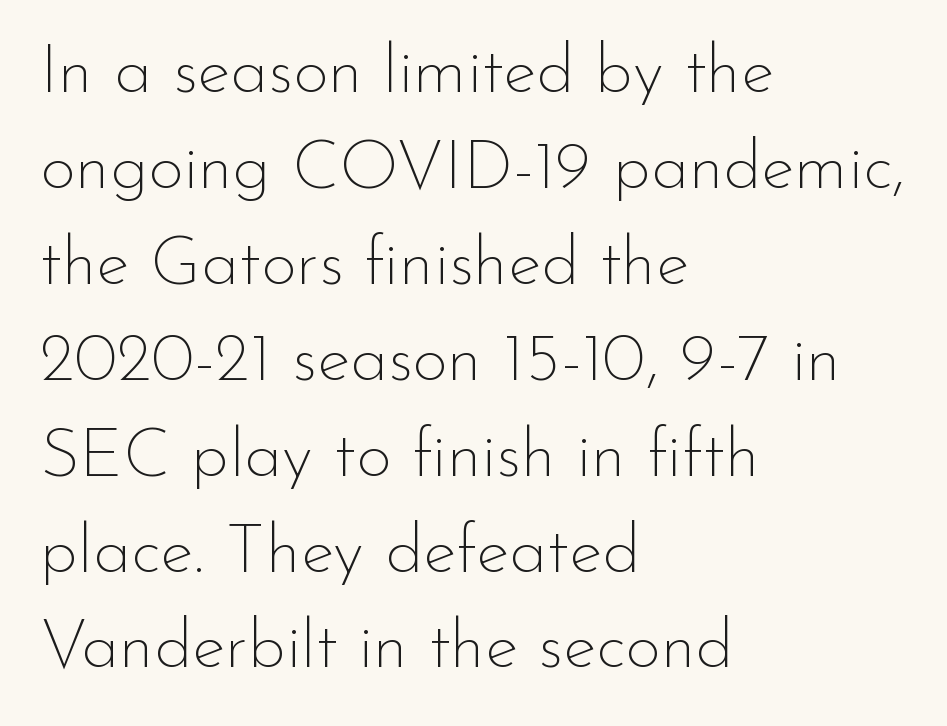
Summary of weight: not heavy and not bold. Short note: letters normally spaced. Each letter keeps its own natural width here, so spacing adapts to shape. Lines of text with bare space underneath. Is there any slant? The stems are plumb.
